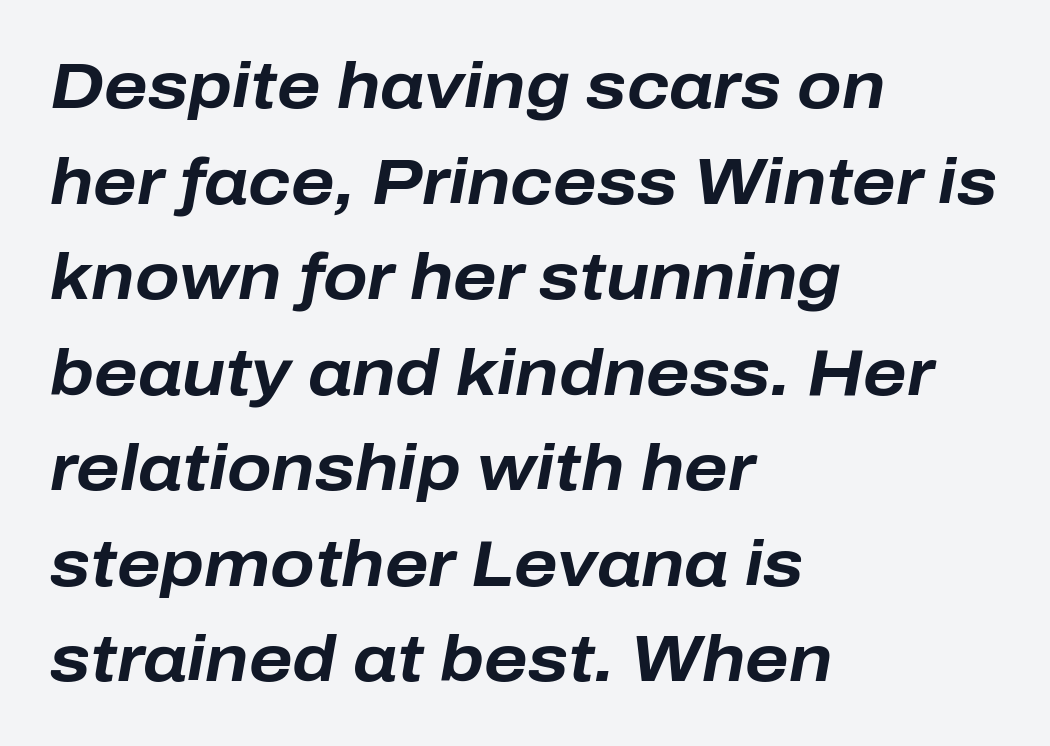
The image shows 65 px bold type, italic (leaning right); set left-aligned, normal line spacing (1.47x), normal letter spacing, not underlined; low stroke contrast and a medium x-height.
